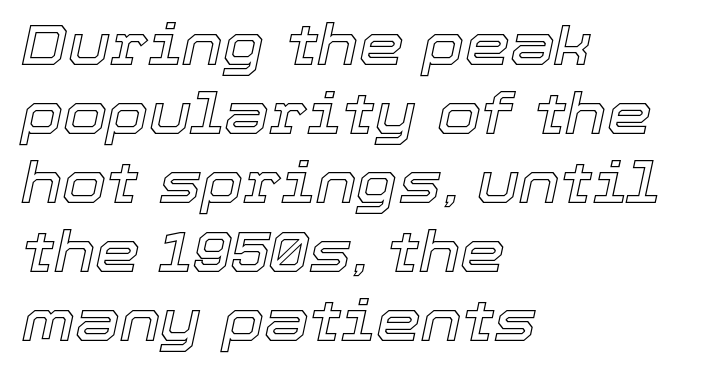
The image shows 57 px text type, italic (leaning right); set left-aligned, line spacing 1.21x, normal letter spacing, not underlined; a medium x-height.
